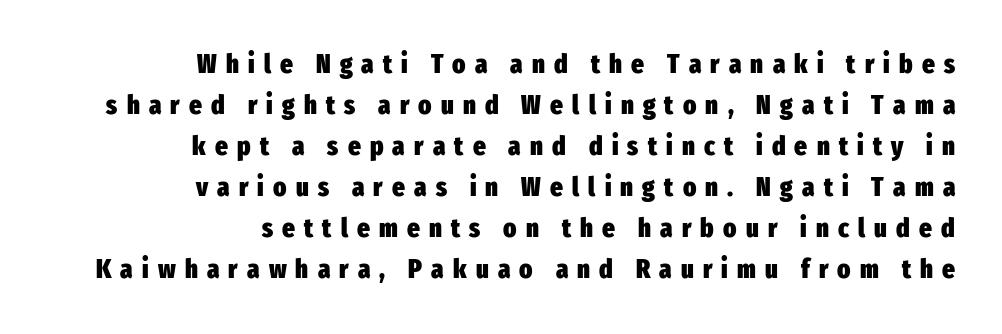
Q: Is the text bold? A: Yes.
Q: Is the text italic (slanted)? A: No, it is upright.
Q: Is the text underlined? A: No.
Q: How is the paragraph aligned? A: Right-aligned.
Q: Is the spacing between letters normal or unusually wide? A: Unusually wide.
Q: Is the spacing between lines tight, normal or loose? A: Normal.
